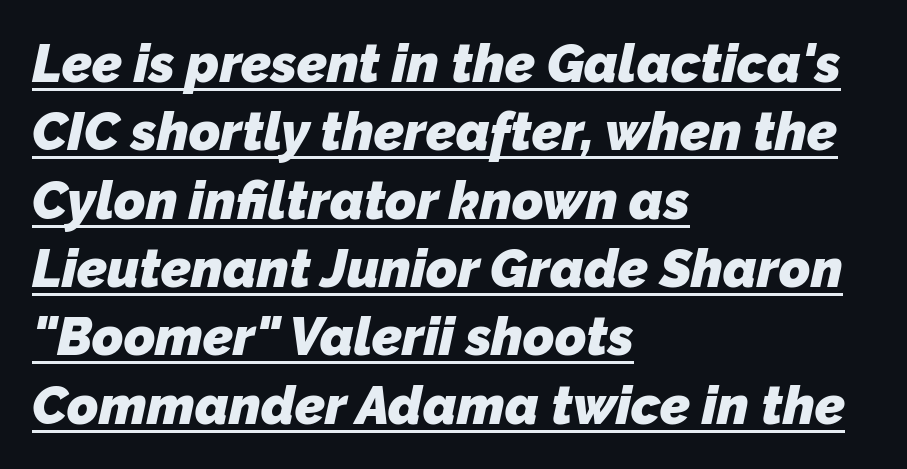
Q: Is the text bold? A: Yes.
Q: Is the typeface a serif or a sans-serif typeface? A: Sans-serif.
Q: Is the text underlined? A: Yes.
Q: How is the paragraph aligned? A: Left-aligned.
Q: Is the spacing between letters normal or unusually wide? A: Normal.
Q: Is the spacing between lines tight, normal or loose? A: Normal.
Q: Width (condensed, normal, or wide)? A: Normal.
Q: Stroke contrast? A: Low.
Q: x-height? A: Medium.
Q: Monospaced? A: No.
